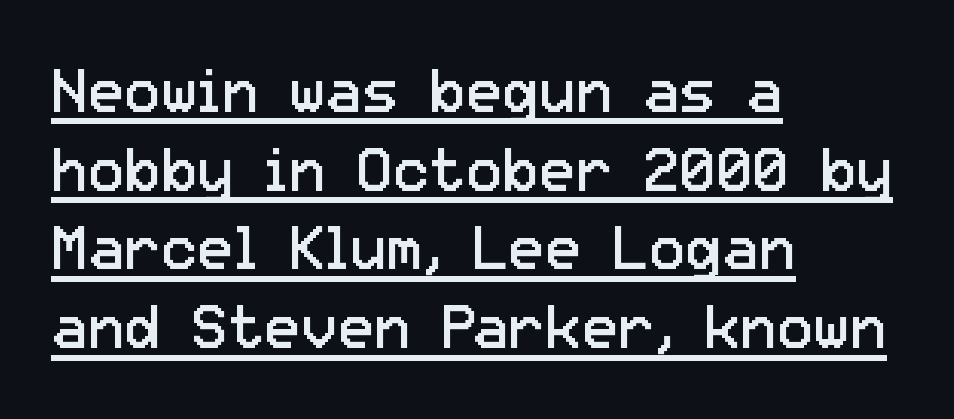
The text was rendered using a sans face with plain stroke endings. Stroke mass is kept to a normal reading level or below. The letters sit at their default tracking, neither squeezed nor spread. Here the designer chose a conventional face with non-uniform glyph widths. Notice how a bar underscores the lettering throughout. A student would call this left alignment; a typographer would say flush left, rag right.
